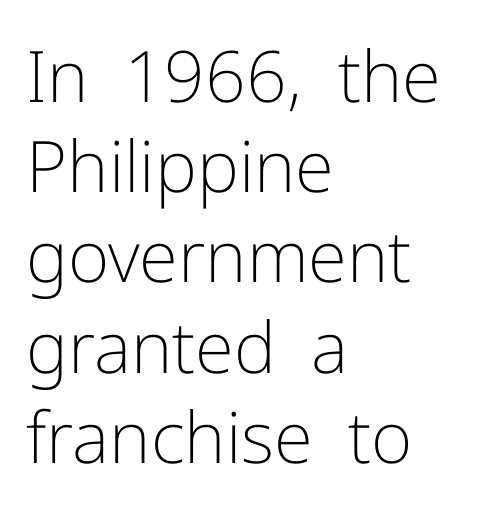
The image shows 71 px light sans-serif type, upright; set left-aligned, normal line spacing (1.27x), normal letter spacing, not underlined; low stroke contrast and a medium x-height.
